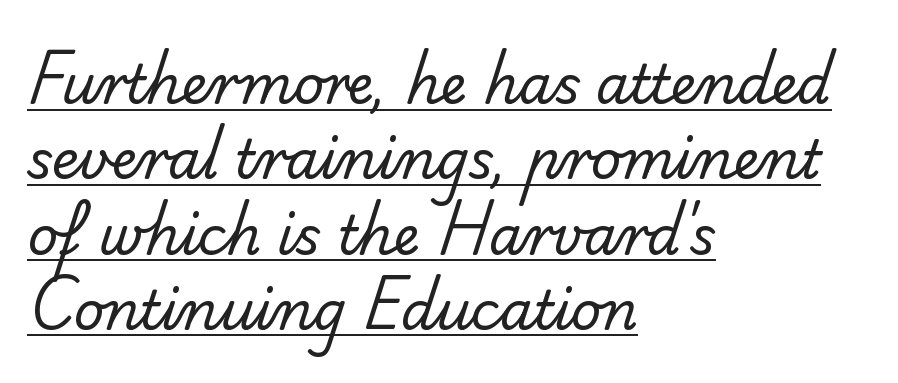
Q: Is the text bold? A: No.
Q: Is the typeface a serif or a sans-serif typeface? A: Sans-serif.
Q: Is the text underlined? A: Yes.
Q: How is the paragraph aligned? A: Left-aligned.
Q: Is the spacing between letters normal or unusually wide? A: Normal.
Q: Is the spacing between lines tight, normal or loose? A: Normal.
Q: Width (condensed, normal, or wide)? A: Normal.
Q: Stroke contrast? A: Low.
Q: x-height? A: Small.
Q: Monospaced? A: No.
